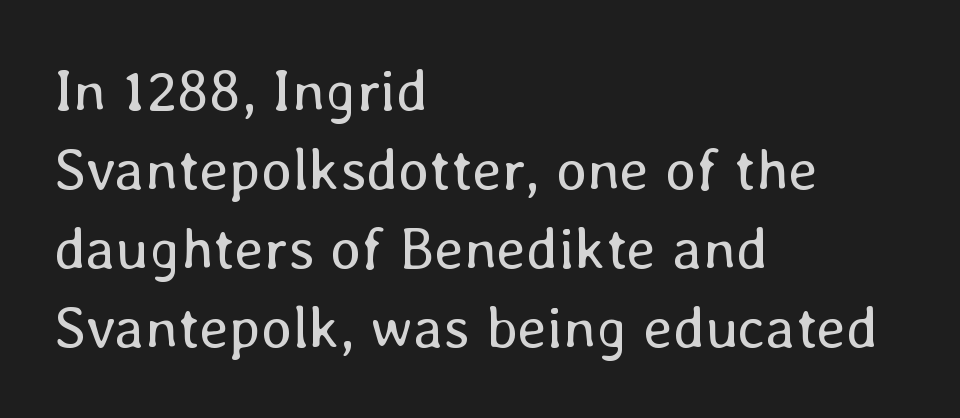
{"italic": "no", "bold": "no", "weight": "regular", "width": "normal", "stroke_contrast": "low", "x_height": "medium", "monospaced": "no", "underline": "no", "align": "left", "line_spacing": "normal", "line_spacing_ratio": 1.34, "letter_spacing": "normal", "letter_spacing_em": 0.0, "glyph_px": 59}
